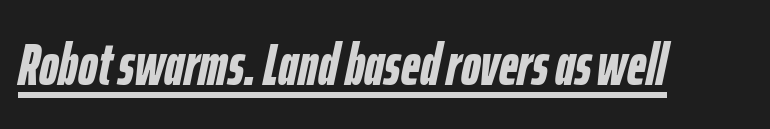
Q: Is the text bold? A: Yes.
Q: Is the text italic (slanted)? A: Yes, it leans right by about 12 degrees.
Q: Is the text underlined? A: Yes.
Q: Is the spacing between letters normal or unusually wide? A: Normal.
Q: Width (condensed, normal, or wide)? A: Condensed.
Q: Stroke contrast? A: Low.
Q: x-height? A: Medium.
Q: Monospaced? A: No.
